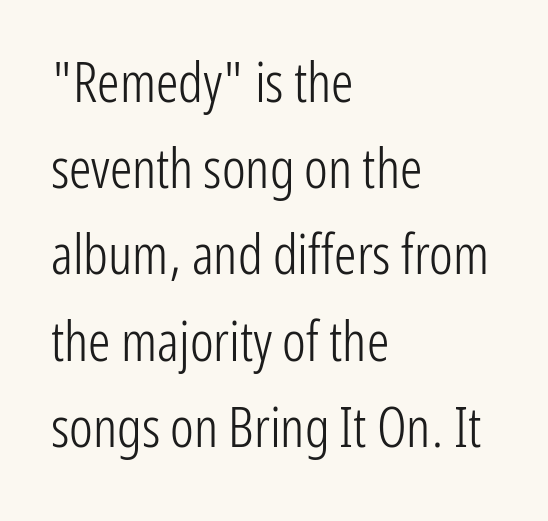
Q: Is the text bold? A: No.
Q: Is the text italic (slanted)? A: No, it is upright.
Q: Is the typeface a serif or a sans-serif typeface? A: Sans-serif.
Q: Is the text underlined? A: No.
Q: How is the paragraph aligned? A: Left-aligned.
Q: Is the spacing between letters normal or unusually wide? A: Normal.
Q: Is the spacing between lines tight, normal or loose? A: Normal.
Q: Width (condensed, normal, or wide)? A: Condensed.
Q: Stroke contrast? A: Low.
Q: x-height? A: Medium.
Q: Monospaced? A: No.
